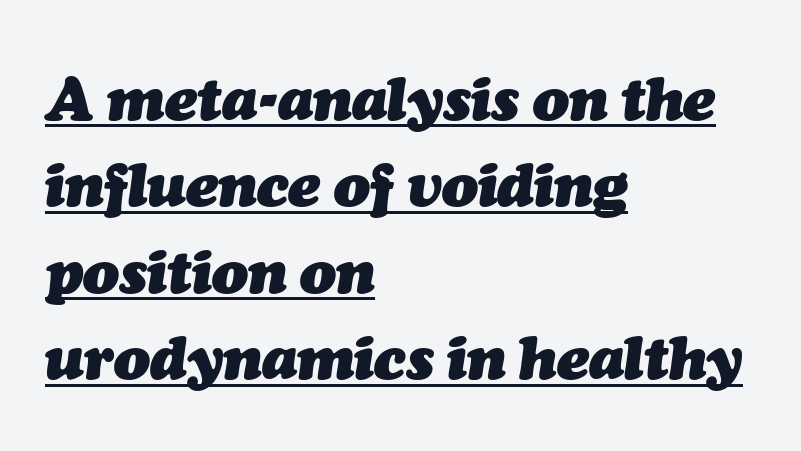
Q: Is the text bold? A: Yes.
Q: Is the text italic (slanted)? A: Yes, it leans right by about 7 degrees.
Q: Is the text underlined? A: Yes.
Q: How is the paragraph aligned? A: Left-aligned.
Q: Is the spacing between letters normal or unusually wide? A: Normal.
Q: Is the spacing between lines tight, normal or loose? A: Normal.
Q: Width (condensed, normal, or wide)? A: Normal.
Q: Stroke contrast? A: Medium.
Q: x-height? A: Medium.
Q: Monospaced? A: No.
